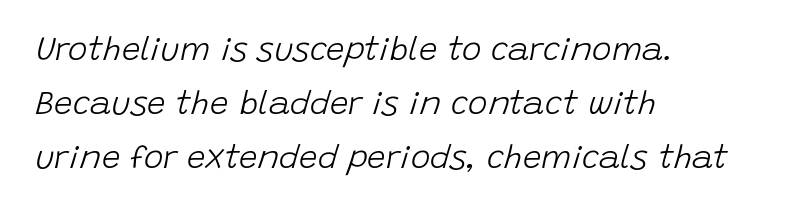
{"italic": "yes", "lean": "right", "slant_degrees": 15, "bold": "no", "weight": "light", "width": "normal", "stroke_contrast": "low", "x_height": "large", "monospaced": "no", "underline": "no", "align": "left", "line_spacing": "normal", "line_spacing_ratio": 1.63, "letter_spacing": "normal", "letter_spacing_em": 0.0, "glyph_px": 33}
